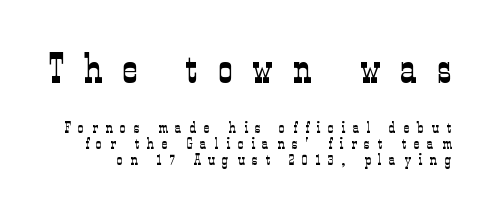
Q: Is the text bold? A: No.
Q: Is the text italic (slanted)? A: No, it is upright.
Q: Is the typeface a serif or a sans-serif typeface? A: Serif.
Q: Is the text underlined? A: No.
Q: Is the spacing between letters normal or unusually wide? A: Unusually wide.
Q: Is the spacing between lines tight, normal or loose? A: Tight.
Q: Which block of text is set in a larger size, the first (top) or the second (bottom)? A: The first (top) one.
Q: Width (condensed, normal, or wide)? A: Condensed.
Q: Stroke contrast? A: Low.
Q: x-height? A: Medium.
Q: Monospaced? A: No.
